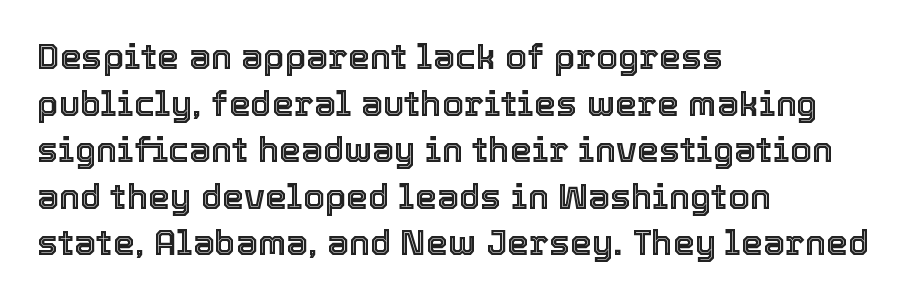
Students, observe: this is what conventionally led text looks like. Character widths vary here, with narrow letters taking less room than wide ones. Plain, unruled lines of type. There is no visible air inserted between adjacent glyphs. Leftover space on each line is placed entirely after the last word. The letters stand upright; this is a roman face.
